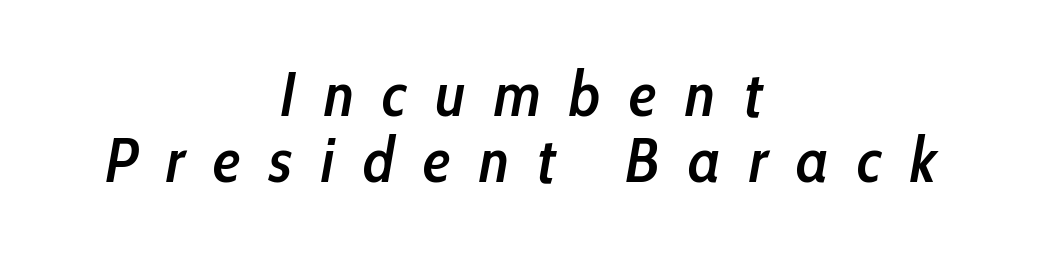
{"italic": "yes", "lean": "right", "slant_degrees": 10, "bold": "semi", "weight": "semibold", "width": "condensed", "stroke_contrast": "low", "x_height": "medium", "monospaced": "no", "underline": "no", "align": "center", "line_spacing": "tight", "line_spacing_ratio": 1.04, "letter_spacing": "wide", "letter_spacing_em": 0.45, "glyph_px": 63}
